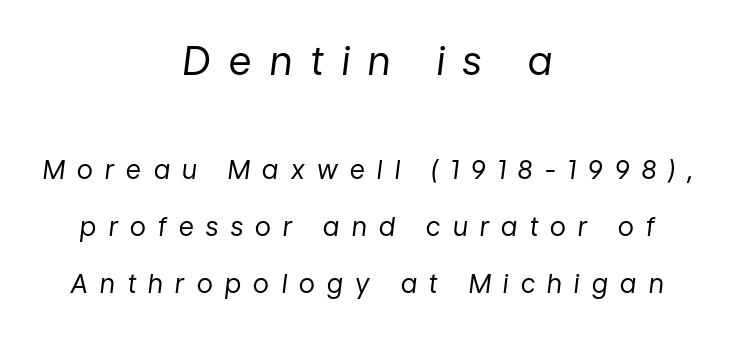
Q: Is the text bold? A: No.
Q: Is the text italic (slanted)? A: Yes, it leans right by about 7 degrees.
Q: Is the text underlined? A: No.
Q: How is the paragraph aligned? A: Centered.
Q: Is the spacing between letters normal or unusually wide? A: Unusually wide.
Q: Is the spacing between lines tight, normal or loose? A: Loose.
Q: Which block of text is set in a larger size, the first (top) or the second (bottom)? A: The first (top) one.
Q: Width (condensed, normal, or wide)? A: Normal.
Q: Stroke contrast? A: Low.
Q: x-height? A: Medium.
Q: Monospaced? A: No.
